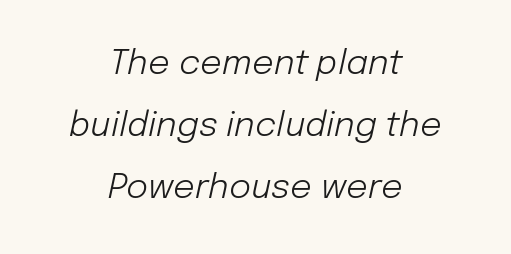
It's the slanting kind of type. Words appear dense and cohesive because spacing is normal. Is this a fixed-width face? No — the glyphs have proportional, varying widths. Rule under the text: the space is simply empty. The compositor balanced each line on the midline.
